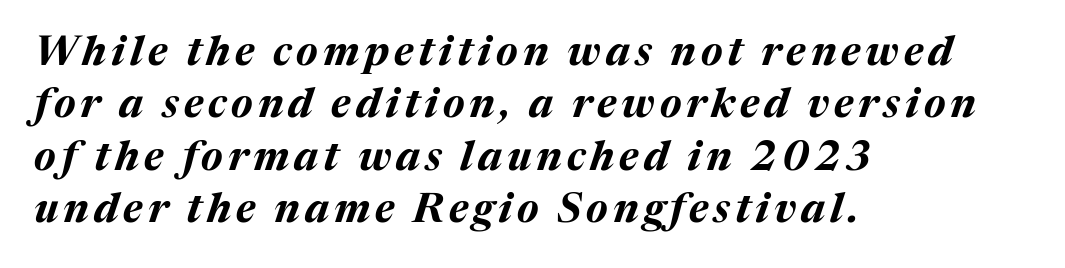
Q: Is the text bold? A: Yes.
Q: Is the text italic (slanted)? A: Yes, it leans right by about 17 degrees.
Q: Is the text underlined? A: No.
Q: How is the paragraph aligned? A: Left-aligned.
Q: Is the spacing between lines tight, normal or loose? A: Normal.
Q: Width (condensed, normal, or wide)? A: Normal.
Q: Stroke contrast? A: Medium.
Q: x-height? A: Medium.
Q: Monospaced? A: No.
